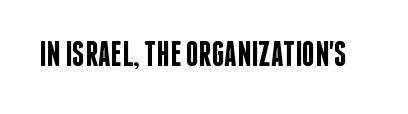
Q: Is the text bold? A: Semi-bold.
Q: Is the text italic (slanted)? A: No, it is upright.
Q: Is the typeface a serif or a sans-serif typeface? A: Sans-serif.
Q: Is the text underlined? A: No.
Q: Is the spacing between letters normal or unusually wide? A: Normal.
Q: Width (condensed, normal, or wide)? A: Condensed.
Q: Stroke contrast? A: Low.
Q: x-height? A: Large.
Q: Monospaced? A: No.
